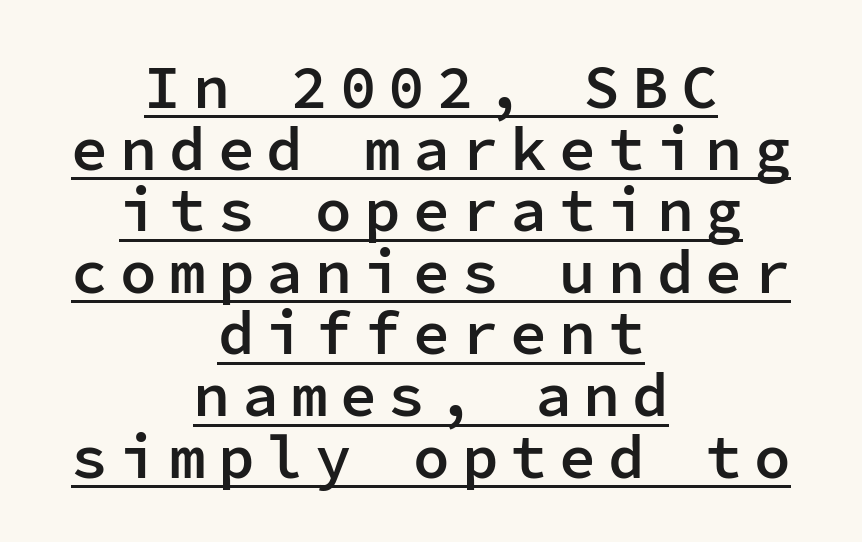
It's the straight-up-and-down kind of type. Closely set lines give the paragraph a compact silhouette. The type is letterspaced generously, with wide tracking. Caption: semibold face, moderately heavy strokes. Looks like terminal output: every glyph gets an equal slot.
